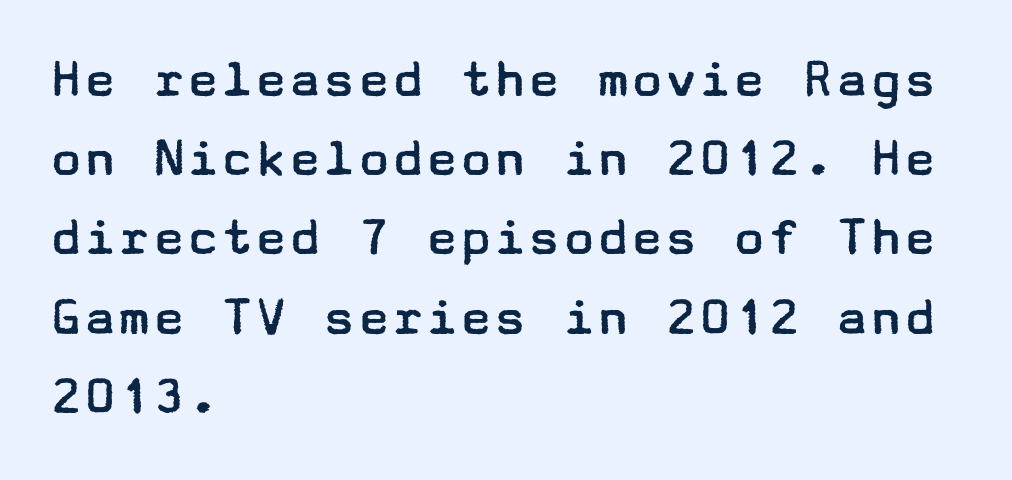
Every character sits straight up, as roman type does. The vertical gap from one line to the next is medium. Horizontally, the lines are justified to the leading edge only. Typographically, this falls in the sans-serif category. The glyphs are unaccompanied by any horizontal stroke below them.
